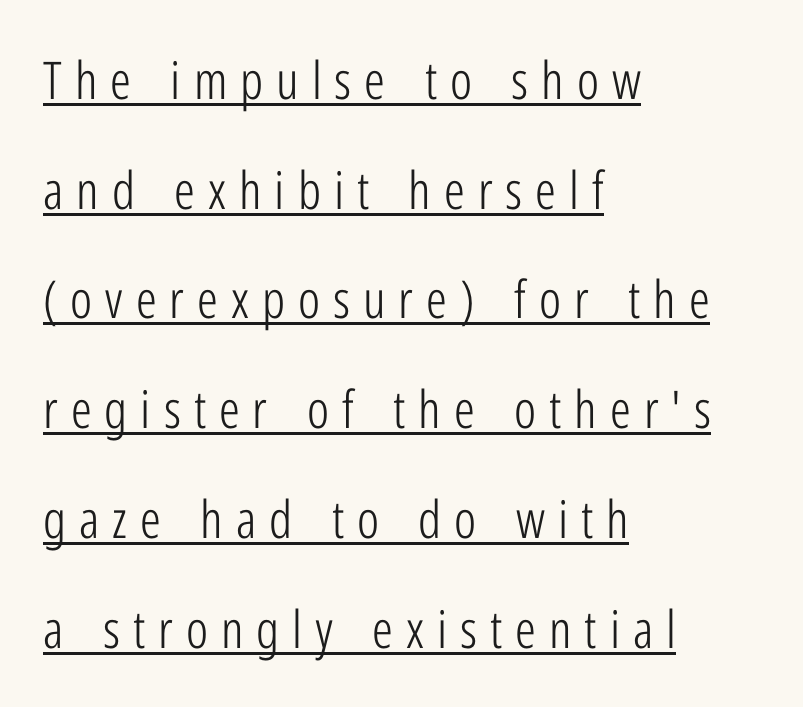
{"serif": "no", "italic": "no", "bold": "no", "weight": "light", "width": "condensed", "stroke_contrast": "low", "x_height": "medium", "monospaced": "no", "underline": "yes", "align": "left", "line_spacing": "loose", "line_spacing_ratio": 2.11, "letter_spacing": "wide", "letter_spacing_em": 0.25, "glyph_px": 52}
